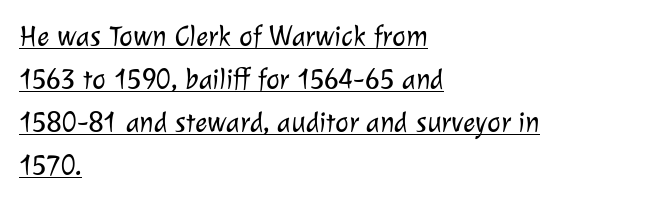
Q: Is the text bold? A: No.
Q: Is the typeface a serif or a sans-serif typeface? A: Sans-serif.
Q: Is the text underlined? A: Yes.
Q: How is the paragraph aligned? A: Left-aligned.
Q: Is the spacing between letters normal or unusually wide? A: Normal.
Q: Is the spacing between lines tight, normal or loose? A: Normal.
Q: Width (condensed, normal, or wide)? A: Normal.
Q: Stroke contrast? A: Low.
Q: x-height? A: Medium.
Q: Monospaced? A: No.
